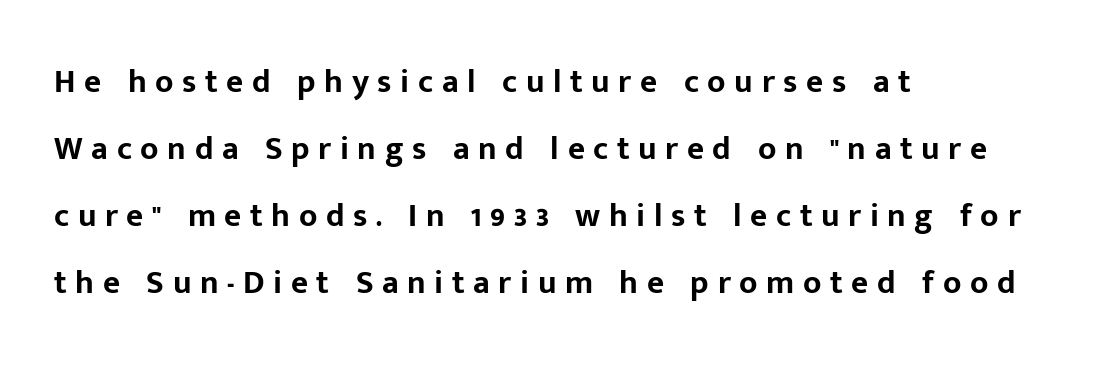
A bare baseline throughout the passage. Reading down the column, the eye jumps a long way to each next line. Heft: maximum for text — a bold. This sample uses expanded letter spacing, leaving extra air between glyphs.
